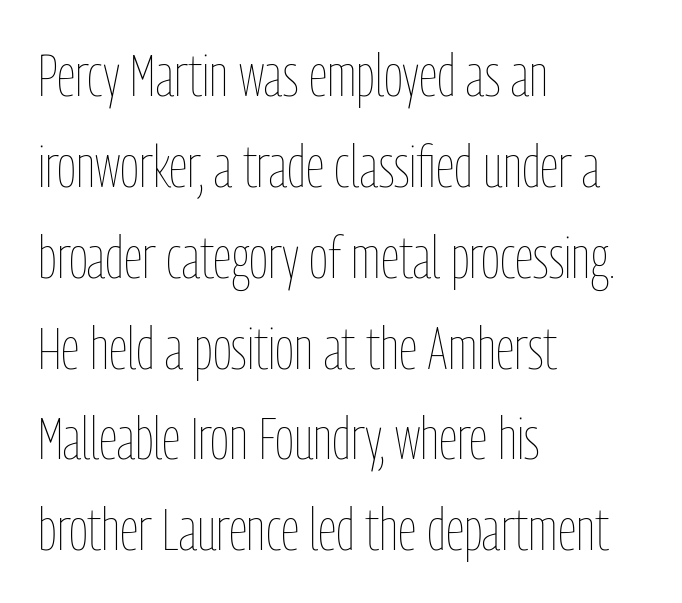
Tracking here is standard; glyphs follow each other at the usual distance. Here the designer chose a conventional face with non-uniform glyph widths. Students, observe: this is what conventionally led text looks like. The letters stand straight up with perfectly vertical stems.
